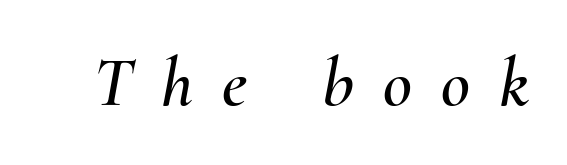
You could not count columns in this text — the font is proportionally spaced. There is plenty of visible air inserted between adjacent glyphs. A bare baseline throughout the passage. Is the type slanted? Yes — the strokes lean at a clear angle.
